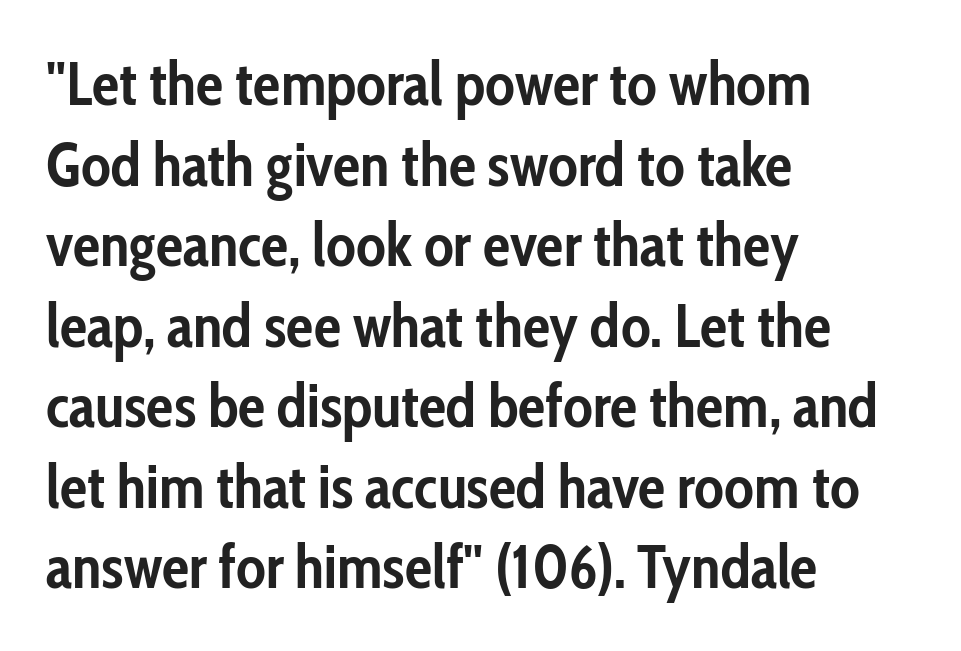
Default kerning and tracking; the words read as compact shapes. Here the designer chose a conventional face with non-uniform glyph widths. This sample uses a sans-serif face. If you drew a line through each stem, it would be perfectly vertical. Set as a true bold cut, around the 700 mark.
